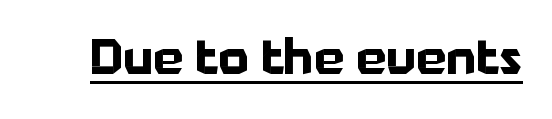
Heavy, bold letterforms. A baseline rule has been typeset under these characters. Compared with typical body copy, the letter spacing here is the same. These lines are rendered in a variable-pitch font.
